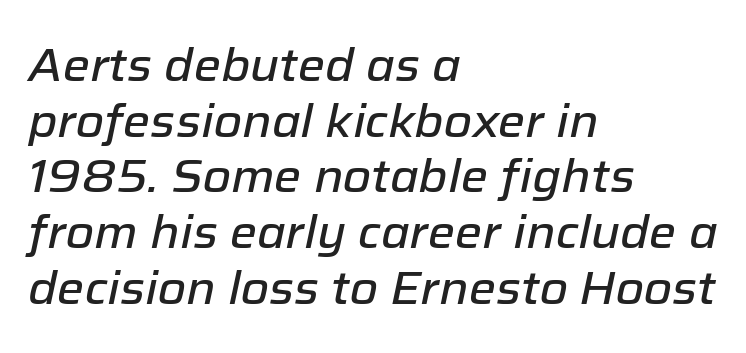
{"italic": "yes", "lean": "right", "slant_degrees": 12, "width": "normal", "stroke_contrast": "low", "x_height": "medium", "monospaced": "no", "underline": "no", "align": "left", "line_spacing_ratio": 1.21, "letter_spacing": "normal", "letter_spacing_em": 0.0, "glyph_px": 46}
